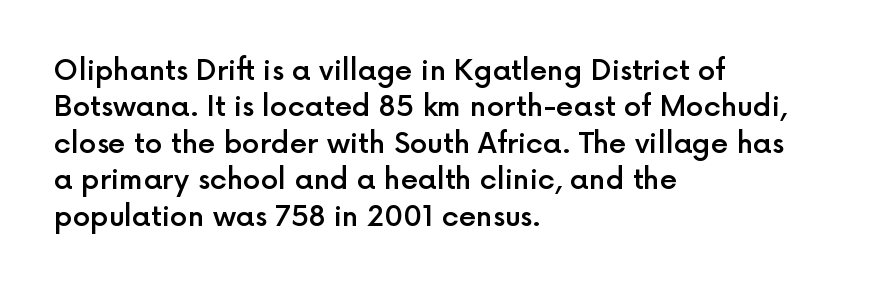
{"serif": "no", "italic": "no", "bold": "semi", "weight": "semibold", "width": "normal", "x_height": "medium", "monospaced": "no", "underline": "no", "align": "left", "line_spacing": "normal", "line_spacing_ratio": 1.3, "letter_spacing": "normal", "letter_spacing_em": 0.0, "glyph_px": 28}
